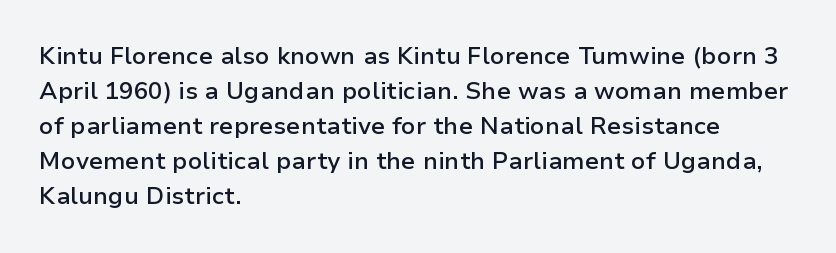
The image shows 24 px text type, upright; set left-aligned, normal line spacing (1.46x), normal letter spacing, not underlined.
